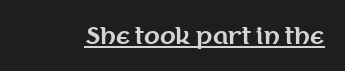
{"italic": "no", "bold": "yes", "underline": "yes", "letter_spacing": "normal", "letter_spacing_em": 0.0, "glyph_px": 23}
